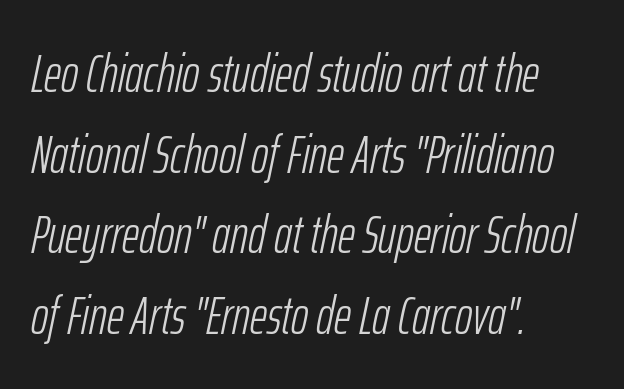
{"italic": "yes", "lean": "right", "slant_degrees": 12, "bold": "no", "weight": "light", "width": "condensed", "stroke_contrast": "low", "x_height": "medium", "monospaced": "no", "underline": "no", "align": "left", "line_spacing": "normal", "line_spacing_ratio": 1.52, "letter_spacing": "normal", "letter_spacing_em": 0.0, "glyph_px": 53}
